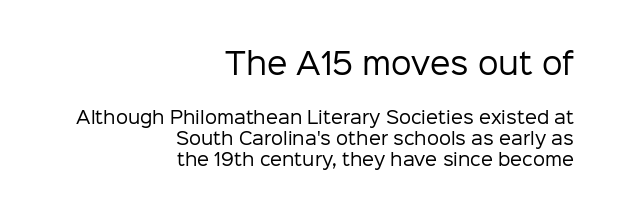
The image shows 29 px regular-weight sans-serif type, upright; set right-aligned, line spacing 1.24x, normal letter spacing, not underlined; the first (top) block is 1.71x larger; low stroke contrast and a medium x-height.
